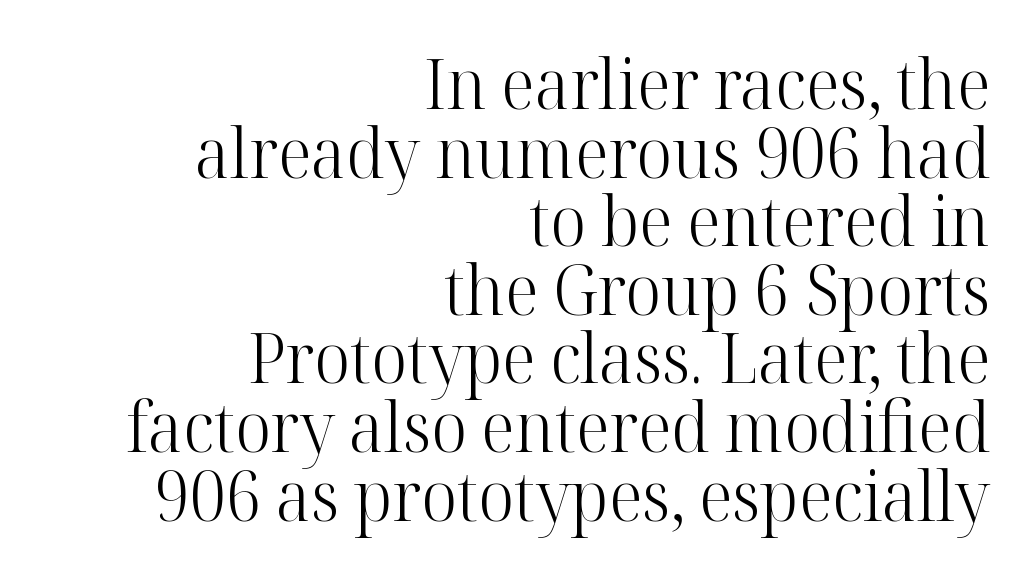
Ordinary non-slanted type is in use. What's the leading like? Squeezed, with rows nearly overlapping. The font sits on the lighter half of the weight spectrum, regular included. Varying glyph widths throughout — classic text-font behaviour. One-word summary of the alignment: right. The type is set solid horizontally, with unmodified tracking.
